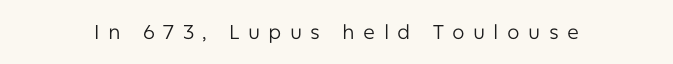
Q: Is the text bold? A: No.
Q: Is the text italic (slanted)? A: No, it is upright.
Q: Is the text underlined? A: No.
Q: Is the spacing between letters normal or unusually wide? A: Unusually wide.
